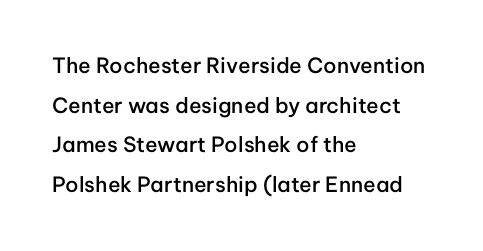
The image shows 21 px text type, upright; set left-aligned, line spacing 1.89x, normal letter spacing, not underlined.
